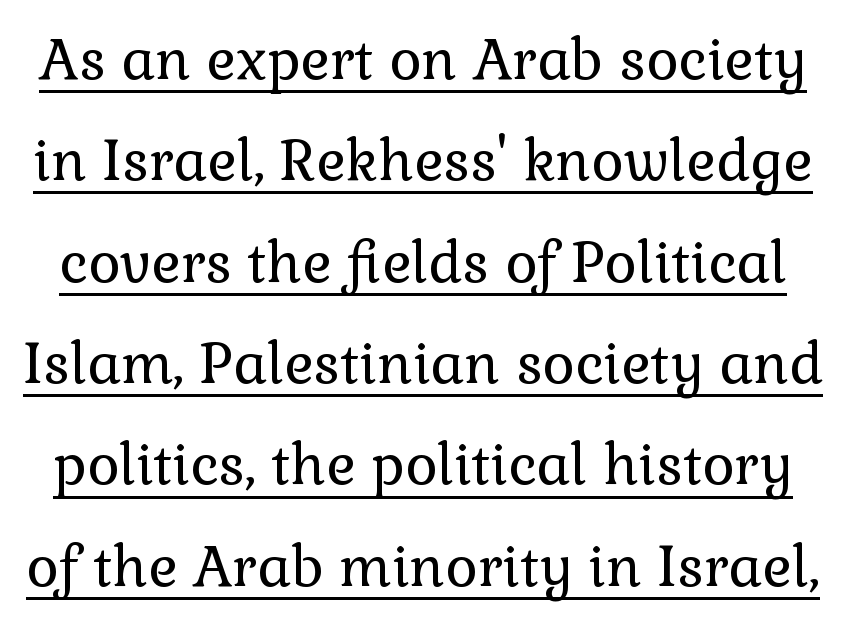
{"serif": "yes", "italic": "no", "bold": "no", "weight": "regular", "width": "normal", "x_height": "medium", "monospaced": "no", "underline": "yes", "line_spacing_ratio": 1.81, "letter_spacing": "normal", "letter_spacing_em": 0.0, "glyph_px": 56}
